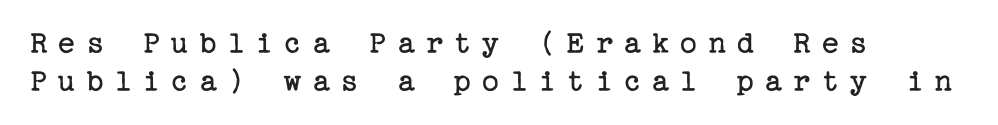
Decoration check: the copy has no underline. Substantial extra tracking has been applied to these lines. This rendering employs a face with finishing strokes, i.e., a serif. The setting favours the left margin, as ordinary paragraphs usually do. Style check: upright.
